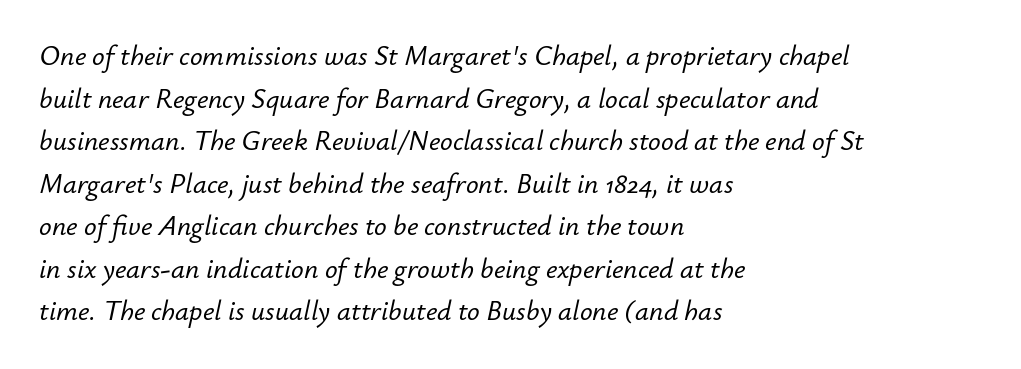
{"italic": "yes", "lean": "right", "slant_degrees": 12, "width": "normal", "stroke_contrast": "low", "x_height": "small", "monospaced": "no", "underline": "no", "align": "left", "line_spacing": "normal", "line_spacing_ratio": 1.52, "letter_spacing": "normal", "letter_spacing_em": 0.0, "glyph_px": 28}
